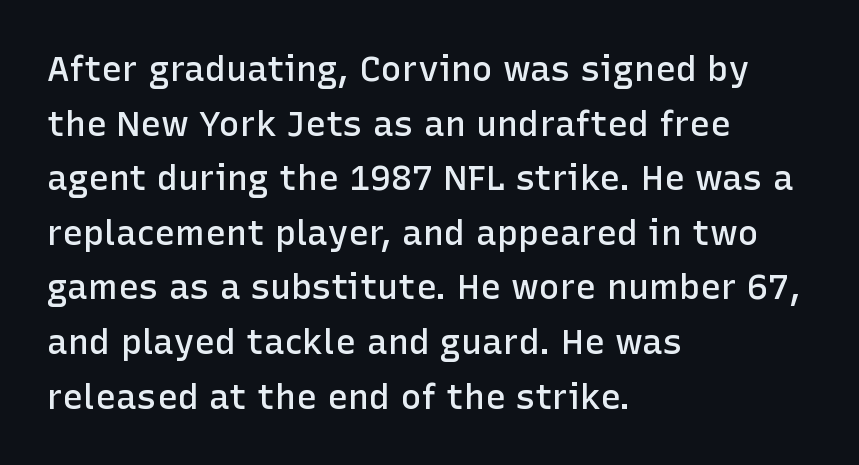
The letters advance in unequal steps, a hallmark of proportional type. Letter spacing: default. The leading is moderate, giving the passage an even texture. Upright lettering throughout.
